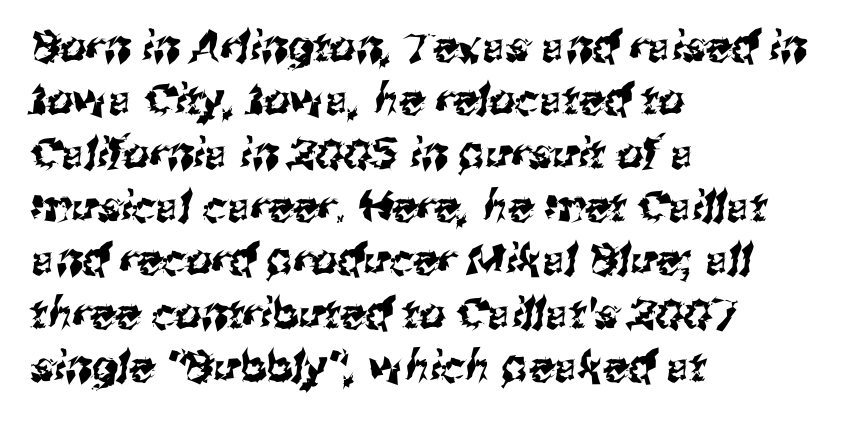
Q: Is the typeface a serif or a sans-serif typeface? A: Sans-serif.
Q: Is the text underlined? A: No.
Q: How is the paragraph aligned? A: Left-aligned.
Q: Is the spacing between letters normal or unusually wide? A: Normal.
Q: Is the spacing between lines tight, normal or loose? A: Normal.
Q: Width (condensed, normal, or wide)? A: Normal.
Q: Stroke contrast? A: Medium.
Q: x-height? A: Medium.
Q: Monospaced? A: No.
